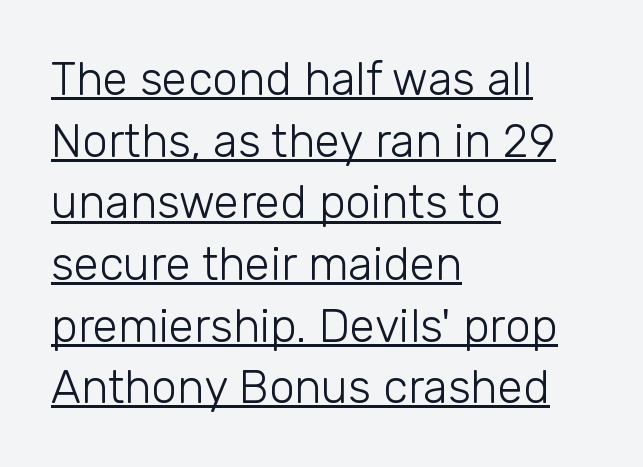
{"serif": "no", "italic": "no", "bold": "no", "weight": "light", "width": "normal", "stroke_contrast": "low", "x_height": "medium", "monospaced": "no", "underline": "yes", "align": "left", "line_spacing": "normal", "line_spacing_ratio": 1.34, "letter_spacing": "normal", "letter_spacing_em": 0.0, "glyph_px": 46}
